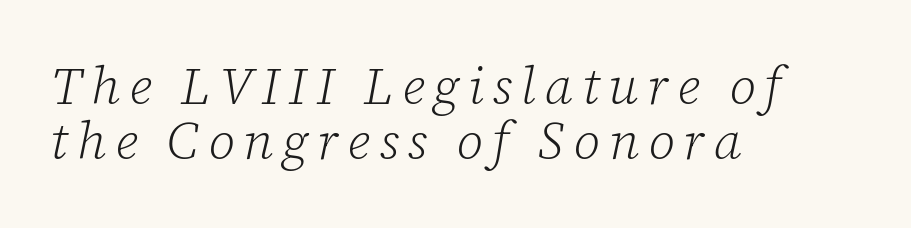
Heaviness? Minimal to ordinary, like unemphasized prose. The rag falls on the right side of this text block. Is this a sans? No — the strokes have serifs. Just letters on the line, the space beneath them empty. The whole block is typeset with a tilt. Think of a printed novel: that variable character pitch is what you see here.
